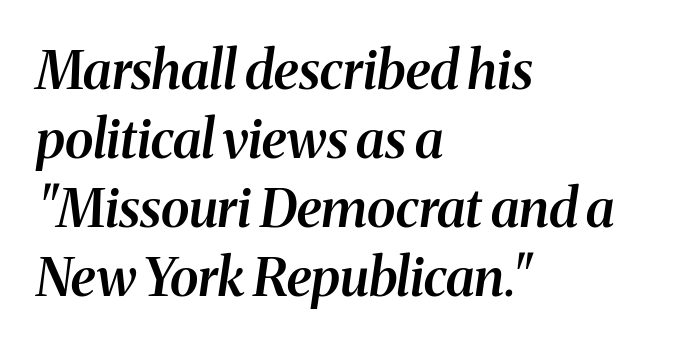
Looking at the ascenders, they clearly lean. Note the varied advance widths — an 'i' is clearly narrower than an 'm'. Words appear dense and cohesive because spacing is normal. A typesetter would label this face a serif.
